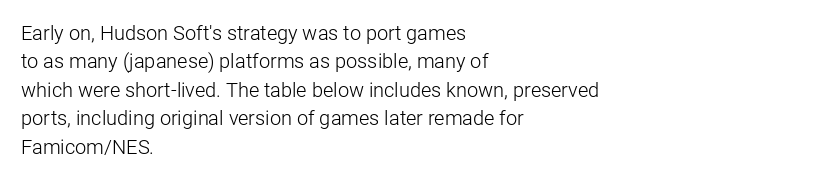
Q: Is the text bold? A: No.
Q: Is the text italic (slanted)? A: No, it is upright.
Q: Is the text underlined? A: No.
Q: How is the paragraph aligned? A: Left-aligned.
Q: Is the spacing between letters normal or unusually wide? A: Normal.
Q: Is the spacing between lines tight, normal or loose? A: Normal.
